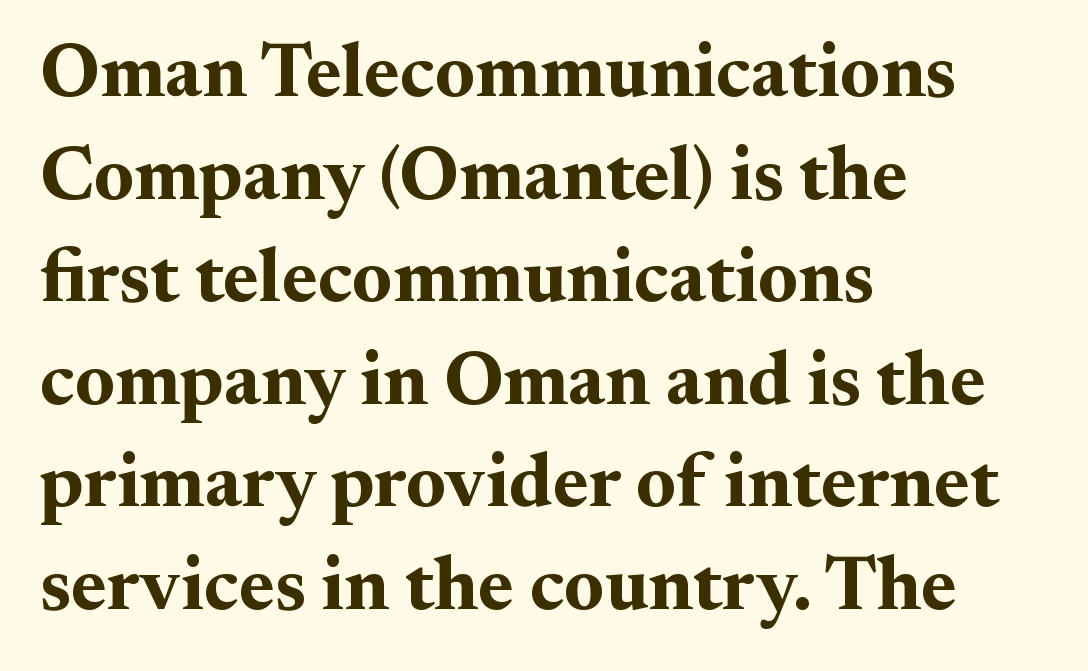
{"serif": "yes", "italic": "no", "bold": "yes", "weight": "bold", "width": "normal", "stroke_contrast": "medium", "x_height": "small", "monospaced": "no", "underline": "no", "align": "left", "line_spacing": "normal", "line_spacing_ratio": 1.35, "letter_spacing": "normal", "letter_spacing_em": 0.0, "glyph_px": 76}
